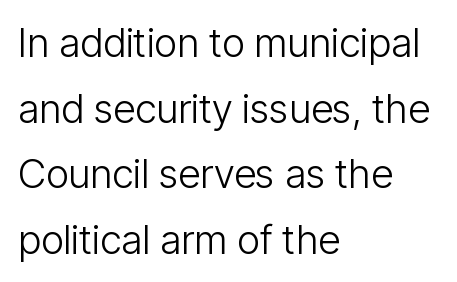
The image shows 40 px light, condensed sans-serif type, upright; set left-aligned, normal line spacing (1.64x), normal letter spacing, not underlined; low stroke contrast and a medium x-height.
